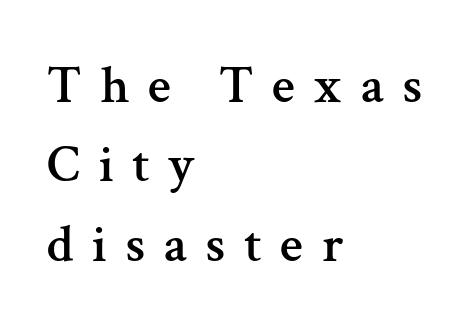
{"serif": "yes", "italic": "no", "width": "normal", "stroke_contrast": "medium", "x_height": "medium", "monospaced": "no", "underline": "no", "align": "left", "line_spacing": "normal", "line_spacing_ratio": 1.5, "letter_spacing": "wide", "letter_spacing_em": 0.35, "glyph_px": 53}
